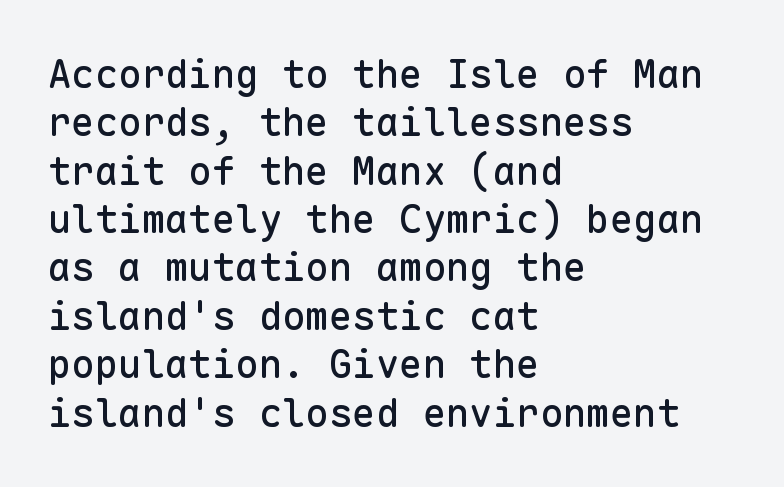
The typeface chosen for these lines omits serifs. Tracking value appears to be zero — textbook default spacing. Check under the words: just untouched page. Tall strokes in this sample are plumb rather than angled. The passage is arranged the way most books set body copy — flush left.
